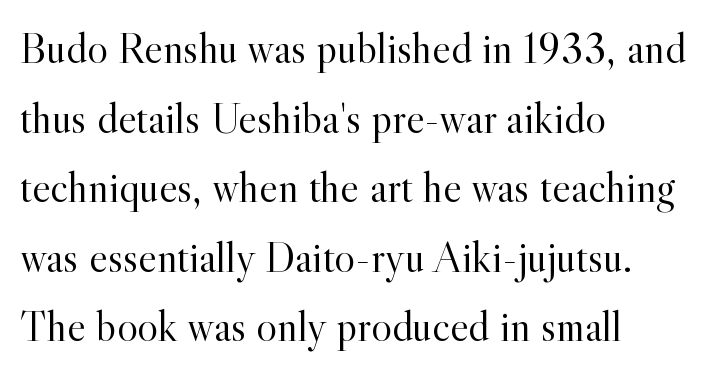
{"serif": "yes", "italic": "no", "bold": "no", "weight": "light", "width": "normal", "x_height": "small", "monospaced": "no", "underline": "no", "align": "left", "line_spacing": "normal", "line_spacing_ratio": 1.58, "letter_spacing": "normal", "letter_spacing_em": 0.0, "glyph_px": 44}
